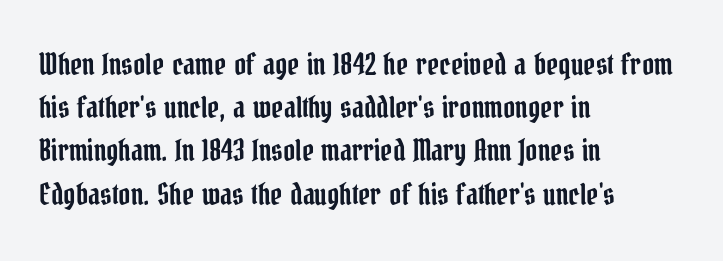
Q: Is the text italic (slanted)? A: No, it is upright.
Q: Is the typeface a serif or a sans-serif typeface? A: Serif.
Q: Is the text underlined? A: No.
Q: How is the paragraph aligned? A: Left-aligned.
Q: Is the spacing between letters normal or unusually wide? A: Normal.
Q: Is the spacing between lines tight, normal or loose? A: Normal.
Q: Width (condensed, normal, or wide)? A: Condensed.
Q: Stroke contrast? A: Low.
Q: x-height? A: Medium.
Q: Monospaced? A: No.
